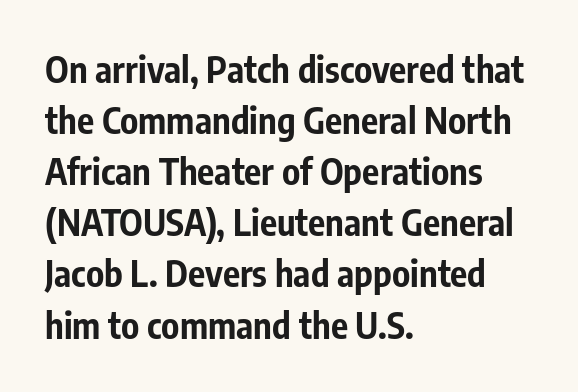
Q: Is the text bold? A: Yes.
Q: Is the text italic (slanted)? A: No, it is upright.
Q: Is the typeface a serif or a sans-serif typeface? A: Sans-serif.
Q: Is the text underlined? A: No.
Q: How is the paragraph aligned? A: Left-aligned.
Q: Is the spacing between letters normal or unusually wide? A: Normal.
Q: Is the spacing between lines tight, normal or loose? A: Normal.
Q: Width (condensed, normal, or wide)? A: Condensed.
Q: Stroke contrast? A: Low.
Q: x-height? A: Medium.
Q: Monospaced? A: No.
